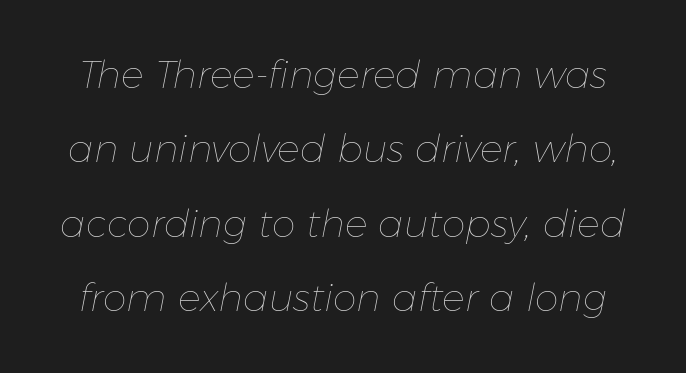
{"italic": "yes", "lean": "right", "slant_degrees": 11, "bold": "no", "weight": "thin", "width": "normal", "stroke_contrast": "low", "x_height": "medium", "monospaced": "no", "underline": "no", "line_spacing": "loose", "line_spacing_ratio": 1.96, "letter_spacing": "normal", "letter_spacing_em": 0.0, "glyph_px": 38}
